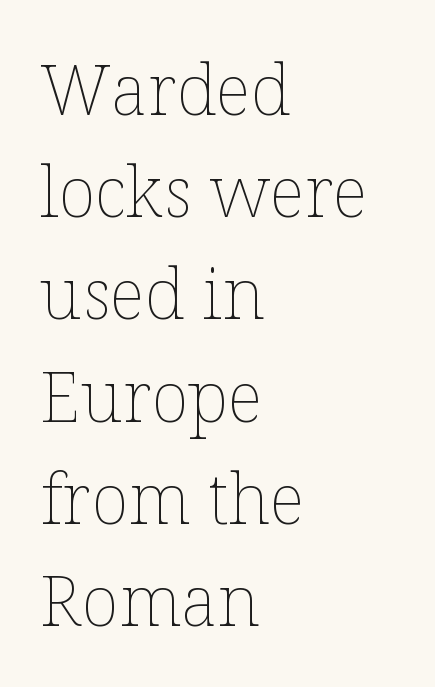
No heavy texture on the line: the type isn't bold. In terms of posture, this sample is upright. This rendering features lettering with no underline. The rows are spaced the way most documents space them. The setting favours the left margin, as ordinary paragraphs usually do. Here the glyphs are tracked normally, forming tight word shapes.
